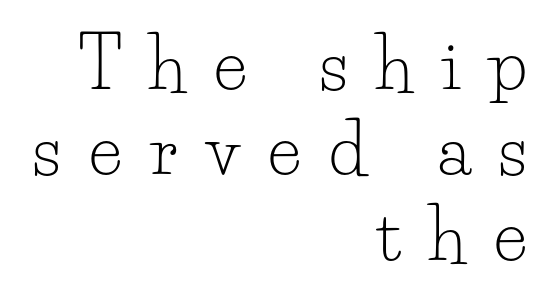
Q: Is the text bold? A: No.
Q: Is the text italic (slanted)? A: No, it is upright.
Q: Is the typeface a serif or a sans-serif typeface? A: Serif.
Q: Is the text underlined? A: No.
Q: How is the paragraph aligned? A: Right-aligned.
Q: Is the spacing between letters normal or unusually wide? A: Unusually wide.
Q: Width (condensed, normal, or wide)? A: Normal.
Q: Stroke contrast? A: Low.
Q: x-height? A: Small.
Q: Monospaced? A: No.
